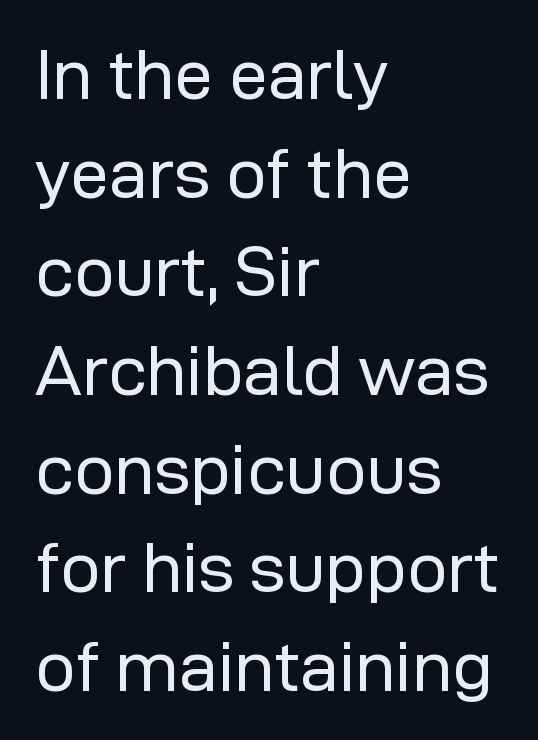
Q: Is the text bold? A: No.
Q: Is the text italic (slanted)? A: No, it is upright.
Q: Is the typeface a serif or a sans-serif typeface? A: Sans-serif.
Q: Is the text underlined? A: No.
Q: How is the paragraph aligned? A: Left-aligned.
Q: Is the spacing between letters normal or unusually wide? A: Normal.
Q: Is the spacing between lines tight, normal or loose? A: Normal.
Q: Width (condensed, normal, or wide)? A: Normal.
Q: Stroke contrast? A: Low.
Q: x-height? A: Medium.
Q: Monospaced? A: No.
